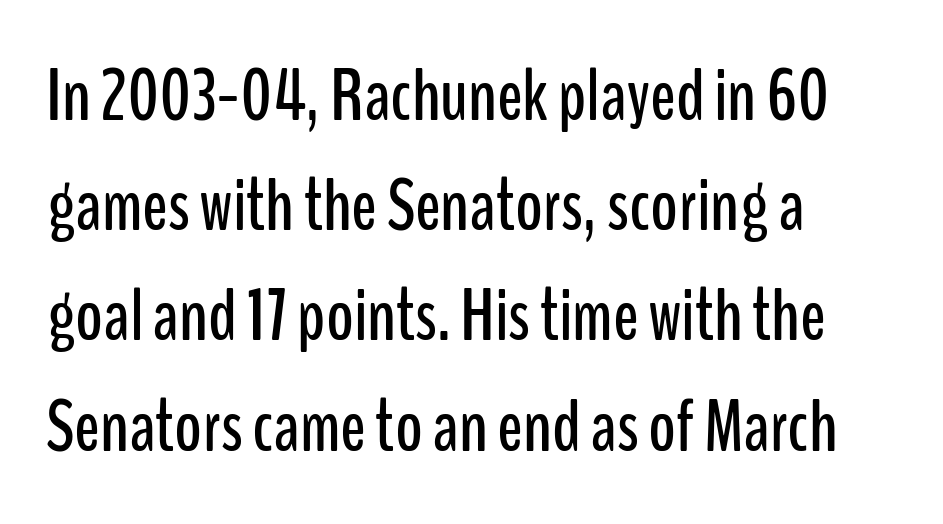
The image shows 75 px condensed sans-serif type, upright; set left-aligned, normal line spacing (1.47x), normal letter spacing, not underlined; low stroke contrast and a medium x-height.
